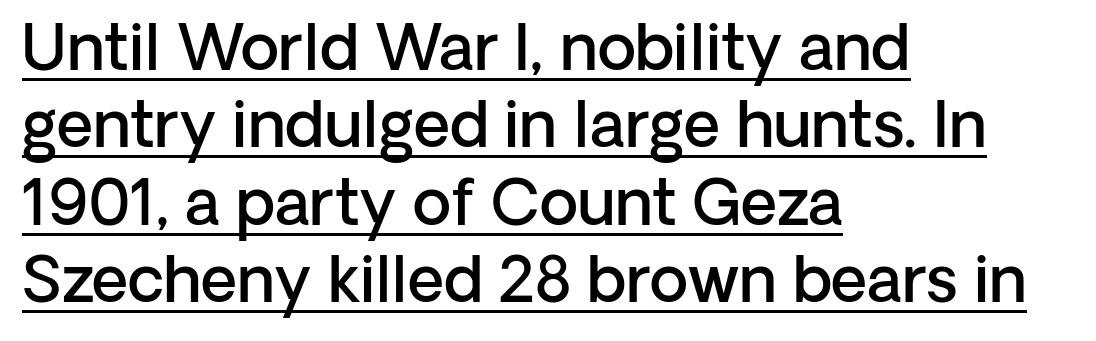
Nope, no serifs anywhere on these letters. A classic flush-left, rag-right setting is used for this passage. The letters sit at their default tracking, neither squeezed nor spread. You could not count columns in this text — the font is proportionally spaced.
